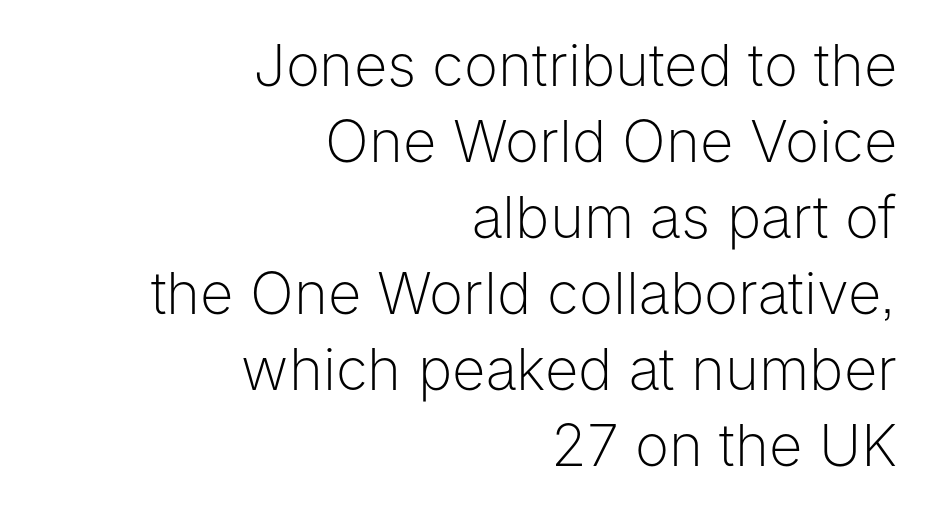
Descenders are the only things crossing below the line. The rendering uses a moderate line-height, typical for paragraphs. Tall strokes in this sample are plumb rather than angled. The rendering uses natural spacing where letterforms have individual widths. Weight class: somewhere from thin through regular. The type is set solid horizontally, with unmodified tracking.
